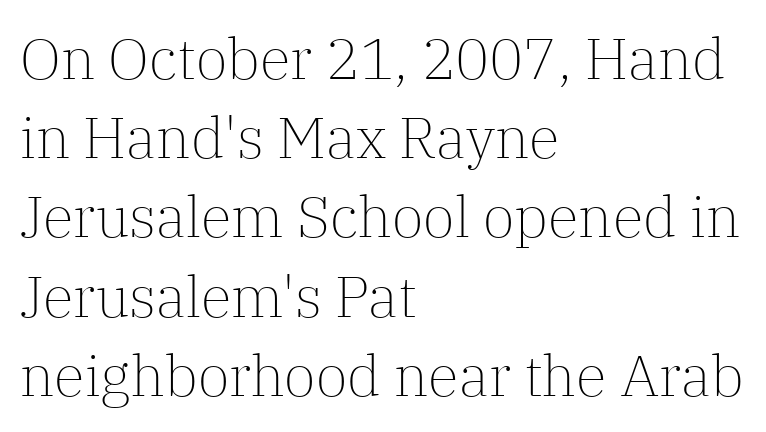
Tracking value appears to be zero — textbook default spacing. A typesetter would call this leading conventional body-copy spacing. Counters stay open thanks to moderate or lighter strokes. Underline: absent. The paragraph shown leans on its left margin. Proportional: the letters do not fall into vertical columns.
